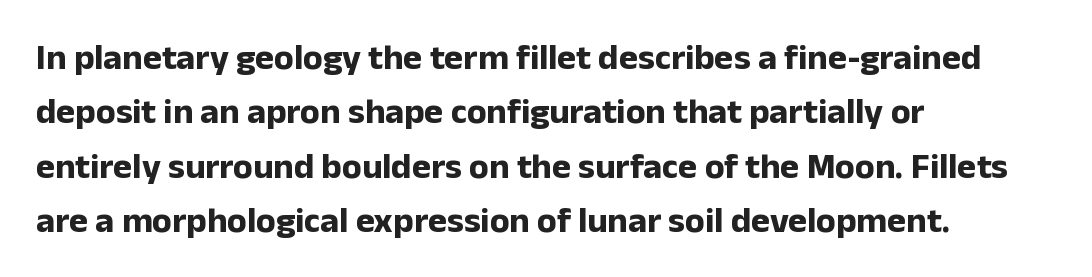
Q: Is the text bold? A: Yes.
Q: Is the text italic (slanted)? A: No, it is upright.
Q: Is the typeface a serif or a sans-serif typeface? A: Sans-serif.
Q: Is the text underlined? A: No.
Q: How is the paragraph aligned? A: Left-aligned.
Q: Is the spacing between letters normal or unusually wide? A: Normal.
Q: Is the spacing between lines tight, normal or loose? A: Normal.
Q: Width (condensed, normal, or wide)? A: Normal.
Q: Stroke contrast? A: Low.
Q: x-height? A: Medium.
Q: Monospaced? A: No.
